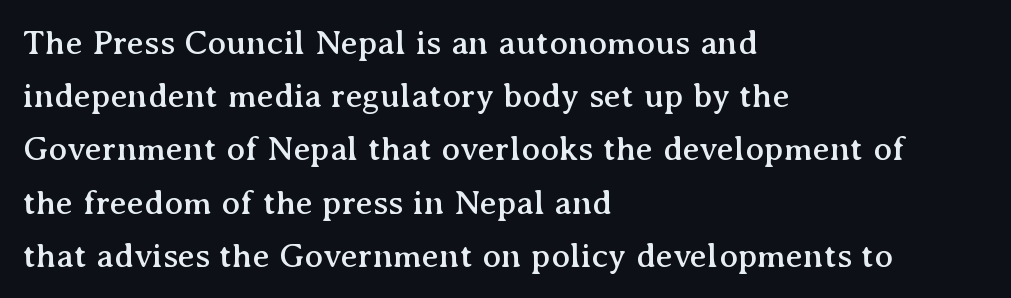
The image shows 35 px serif type, upright; set left-aligned, normal line spacing (1.52x), normal letter spacing, not underlined; medium stroke contrast and a medium x-height.
